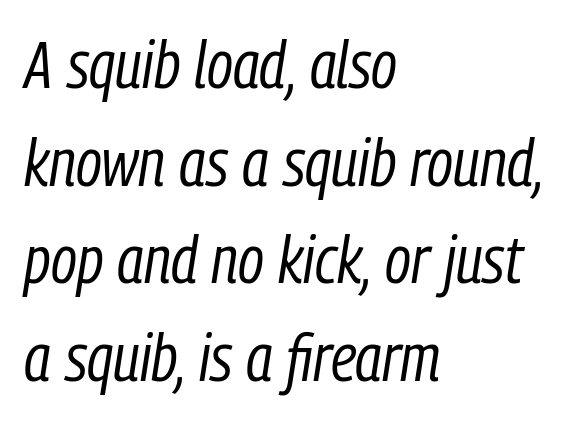
The image shows 66 px regular-weight, condensed type, italic (leaning right); set left-aligned, normal line spacing (1.48x), normal letter spacing, not underlined; low stroke contrast and a medium x-height.
